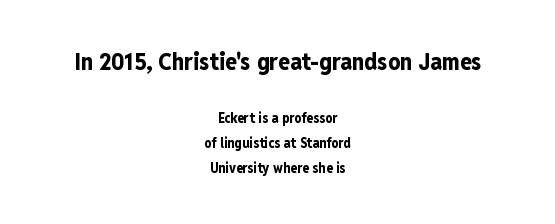
{"italic": "no", "bold": "yes", "underline": "no", "align": "center", "line_spacing_ratio": 1.81, "letter_spacing": "normal", "letter_spacing_em": 0.0, "larger_block": "first", "size_ratio": 1.71, "glyph_px": 24}
